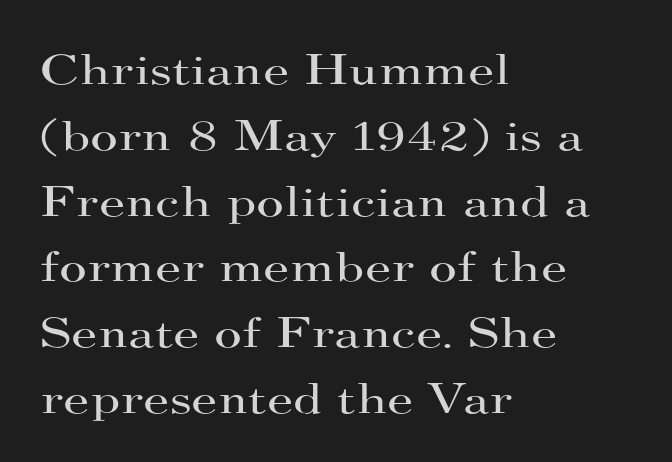
Regarding serifs, this sample has them. The rendering uses natural spacing where letterforms have individual widths. The gaps between neighbouring characters are ordinary and unremarkable. A typesetter would mark this as roman, not italic.
